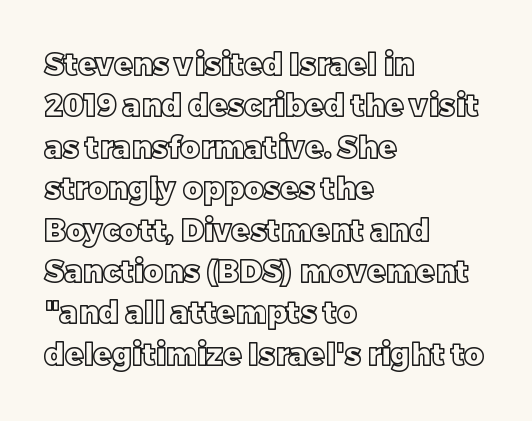
{"italic": "no", "width": "normal", "x_height": "large", "monospaced": "no", "underline": "no", "align": "left", "line_spacing": "normal", "line_spacing_ratio": 1.38, "letter_spacing": "normal", "letter_spacing_em": 0.0, "glyph_px": 30}
